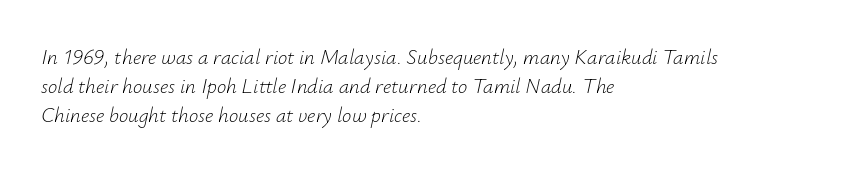
The glyphs are unaccompanied by any horizontal stroke below them. This sample uses plain, unmodified letter spacing. Italic? Definitely — the glyphs are oblique. Bold? No — there's no thickening of the strokes. If you drew a ruler down the left edge, every line would touch it.
